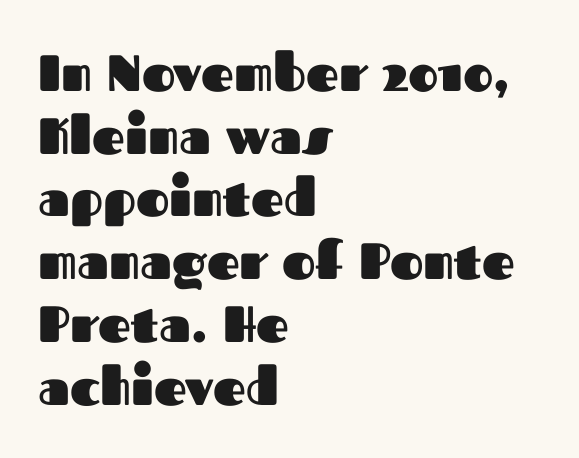
Q: Is the text bold? A: Yes.
Q: Is the text italic (slanted)? A: No, it is upright.
Q: Is the typeface a serif or a sans-serif typeface? A: Sans-serif.
Q: Is the text underlined? A: No.
Q: How is the paragraph aligned? A: Left-aligned.
Q: Is the spacing between letters normal or unusually wide? A: Normal.
Q: Width (condensed, normal, or wide)? A: Normal.
Q: Stroke contrast? A: Medium.
Q: x-height? A: Medium.
Q: Monospaced? A: No.
